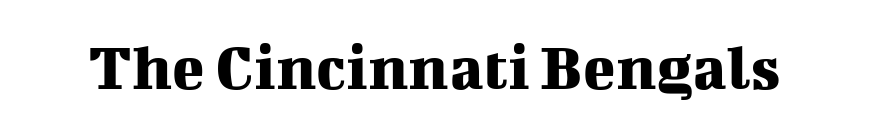
Q: Is the text italic (slanted)? A: No, it is upright.
Q: Is the typeface a serif or a sans-serif typeface? A: Serif.
Q: Is the text underlined? A: No.
Q: Is the spacing between letters normal or unusually wide? A: Normal.
Q: Width (condensed, normal, or wide)? A: Normal.
Q: Stroke contrast? A: Medium.
Q: x-height? A: Medium.
Q: Monospaced? A: No.
